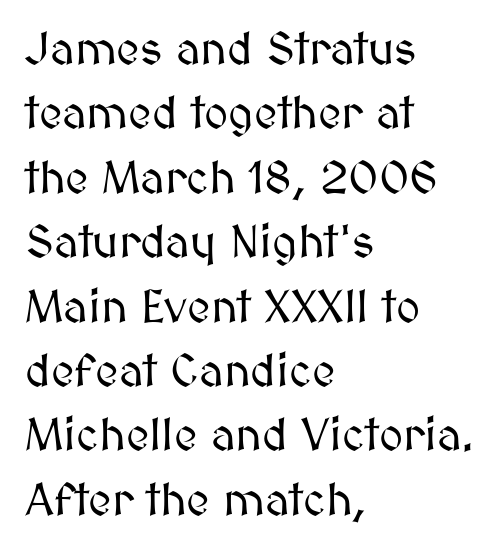
The image shows 46 px text type, upright; set left-aligned, normal line spacing (1.4x), normal letter spacing, not underlined; medium stroke contrast and a medium x-height.
